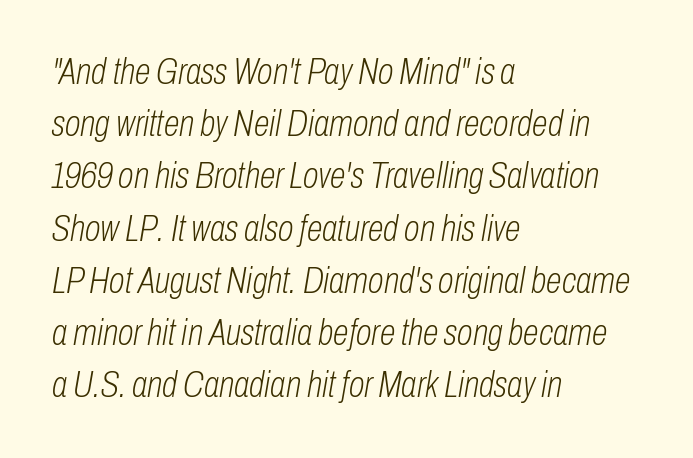
Q: Is the text bold? A: No.
Q: Is the text italic (slanted)? A: Yes, it leans right by about 10 degrees.
Q: Is the text underlined? A: No.
Q: How is the paragraph aligned? A: Left-aligned.
Q: Is the spacing between letters normal or unusually wide? A: Normal.
Q: Is the spacing between lines tight, normal or loose? A: Normal.
Q: Width (condensed, normal, or wide)? A: Condensed.
Q: Stroke contrast? A: Low.
Q: x-height? A: Medium.
Q: Monospaced? A: No.
